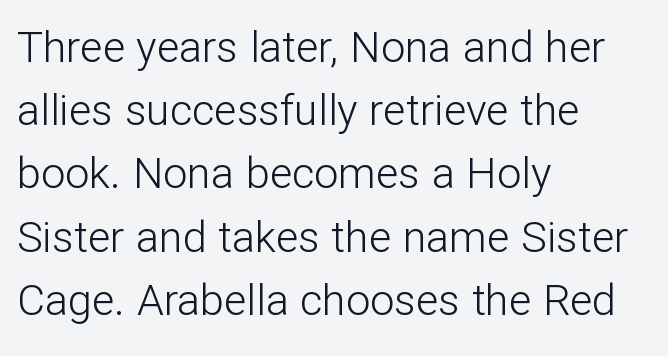
One glance says typical: line gaps are just what's usual. The typesetting does not lean heavy: it is not bold. The setting favours the left margin, as ordinary paragraphs usually do. The horizontal fit of the characters is conventional and even. The letters stand upright; this is a roman face. Each row of text sits above clean, open space.
